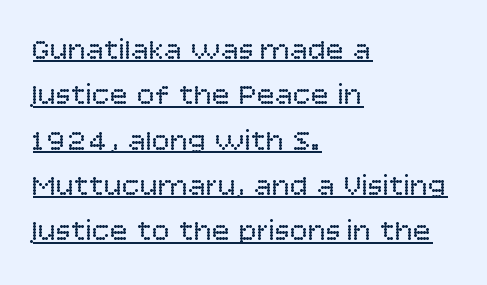
The leading is moderate, giving the passage an even texture. Upright lettering throughout. This rendering employs a face without finishing strokes, i.e., a sans-serif. These lines are set flush left with a ragged right edge. These glyphs show unthickened strokes, regular width or finer.
